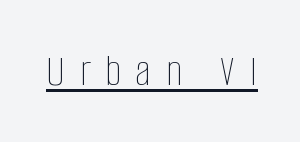
The image shows 46 px thin, condensed type, upright; set unusually wide letter spacing (+0.31 em), underlined; low stroke contrast and a large x-height.
